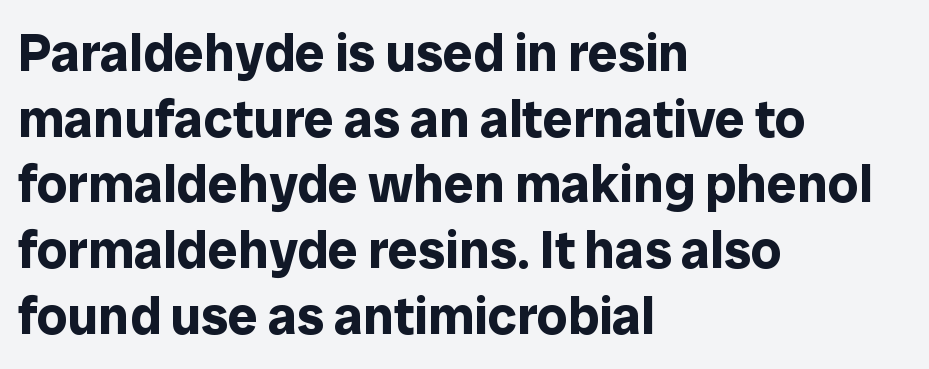
Strokes here are thick enough to call this a true bold. Tracking value appears to be zero — textbook default spacing. Ordinary non-slanted type is in use. Note: no serifs on the glyphs.
